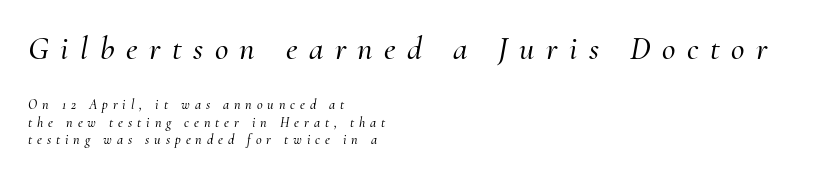
{"serif": "yes", "italic": "yes", "lean": "right", "slant_degrees": 10, "width": "normal", "stroke_contrast": "medium", "x_height": "small", "monospaced": "no", "underline": "no", "align": "left", "line_spacing": "normal", "line_spacing_ratio": 1.26, "letter_spacing": "wide", "letter_spacing_em": 0.35, "larger_block": "first", "size_ratio": 2.36, "glyph_px": 33}
